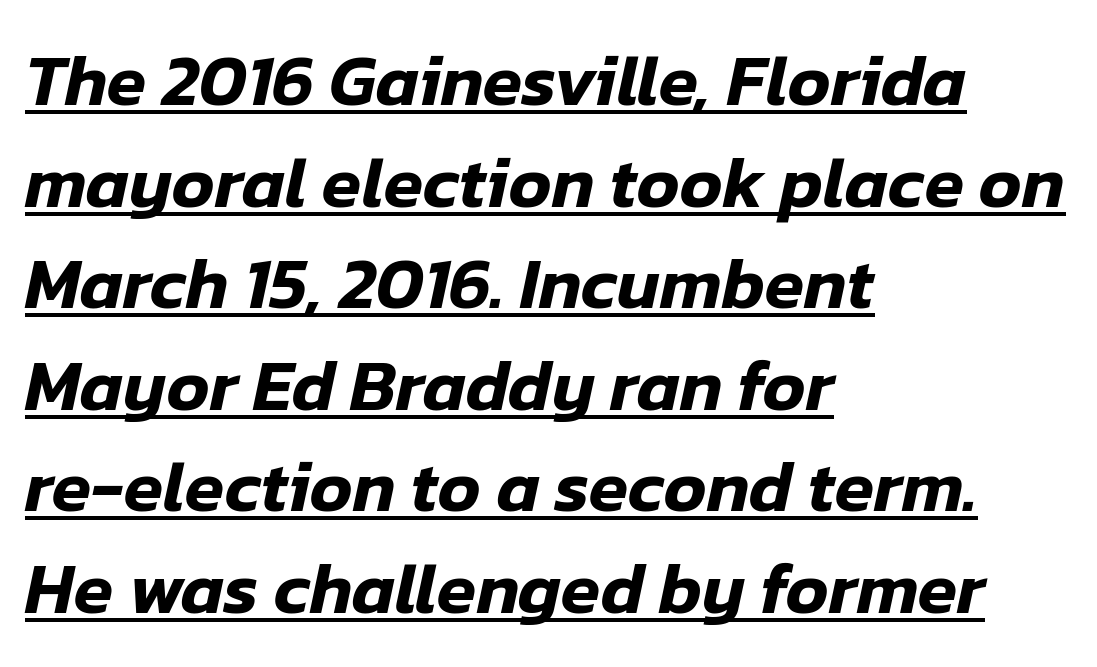
{"italic": "yes", "lean": "right", "slant_degrees": 12, "width": "normal", "stroke_contrast": "low", "x_height": "medium", "monospaced": "no", "underline": "yes", "align": "left", "line_spacing": "normal", "line_spacing_ratio": 1.41, "letter_spacing": "normal", "letter_spacing_em": 0.0, "glyph_px": 72}
